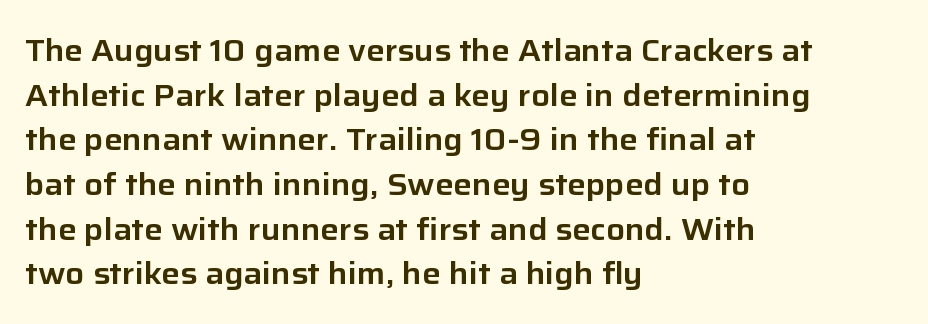
Q: Is the text italic (slanted)? A: No, it is upright.
Q: Is the typeface a serif or a sans-serif typeface? A: Sans-serif.
Q: Is the text underlined? A: No.
Q: How is the paragraph aligned? A: Left-aligned.
Q: Is the spacing between letters normal or unusually wide? A: Normal.
Q: Is the spacing between lines tight, normal or loose? A: Normal.
Q: Width (condensed, normal, or wide)? A: Normal.
Q: Stroke contrast? A: Low.
Q: x-height? A: Medium.
Q: Monospaced? A: No.
